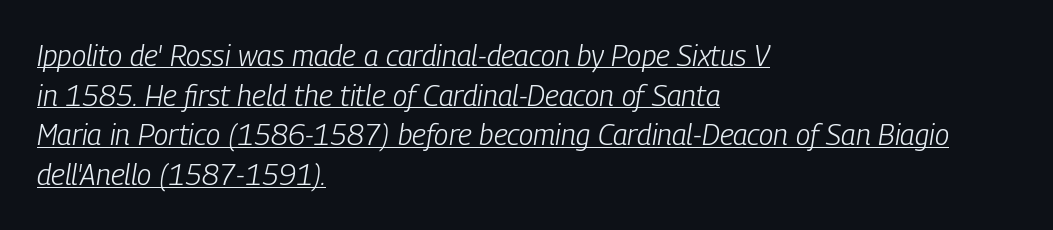
Q: Is the text bold? A: No.
Q: Is the text italic (slanted)? A: Yes, it leans right by about 9 degrees.
Q: Is the text underlined? A: Yes.
Q: How is the paragraph aligned? A: Left-aligned.
Q: Is the spacing between letters normal or unusually wide? A: Normal.
Q: Is the spacing between lines tight, normal or loose? A: Normal.
Q: Width (condensed, normal, or wide)? A: Condensed.
Q: Stroke contrast? A: Low.
Q: x-height? A: Medium.
Q: Monospaced? A: No.
